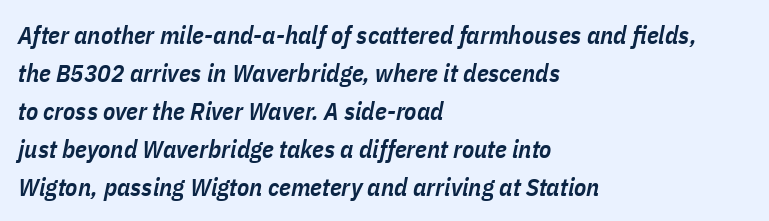
Emphasis-style slanted type is in use. Type without underlining. How heavy is the stroke? Medium-heavy — a semibold, shy of bold. The text block is weighted toward the left margin, trailing off unevenly rightward. The gaps between neighbouring characters are ordinary and unremarkable.
